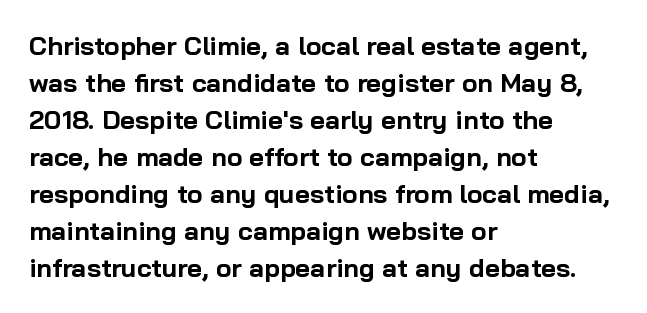
These words are printed bold, with thick strokes throughout. Between one letter and the next there's only the usual sliver of space. The letters stand straight up with perfectly vertical stems. The rendering anchors every line to the left-hand side. The leading is moderate, giving the passage an even texture.
